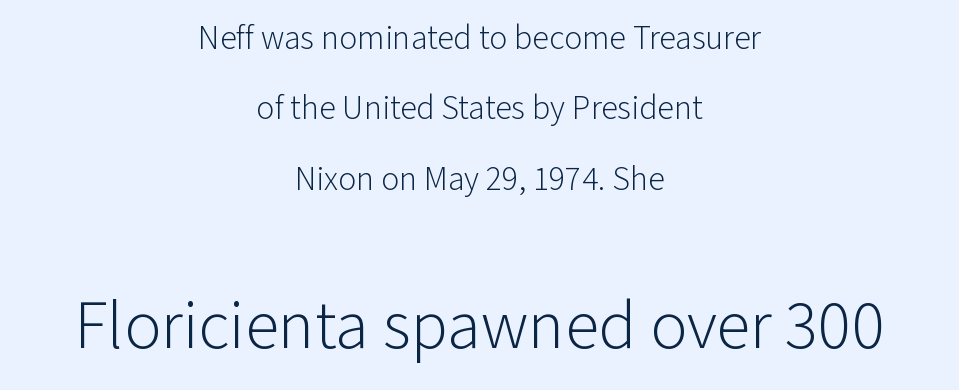
The image shows 69 px light sans-serif type, upright; set centered, loose line spacing (2.07x), normal letter spacing, not underlined; the second (bottom) block is 2.03x larger; low stroke contrast and a medium x-height.
